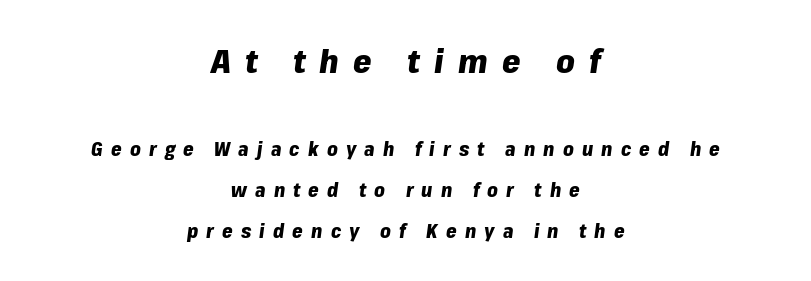
Q: Is the text bold? A: Yes.
Q: Is the text italic (slanted)? A: Yes, it leans right by about 8 degrees.
Q: Is the text underlined? A: No.
Q: How is the paragraph aligned? A: Centered.
Q: Is the spacing between letters normal or unusually wide? A: Unusually wide.
Q: Is the spacing between lines tight, normal or loose? A: Loose.
Q: Which block of text is set in a larger size, the first (top) or the second (bottom)? A: The first (top) one.
Q: Width (condensed, normal, or wide)? A: Normal.
Q: Stroke contrast? A: Low.
Q: x-height? A: Medium.
Q: Monospaced? A: No.
